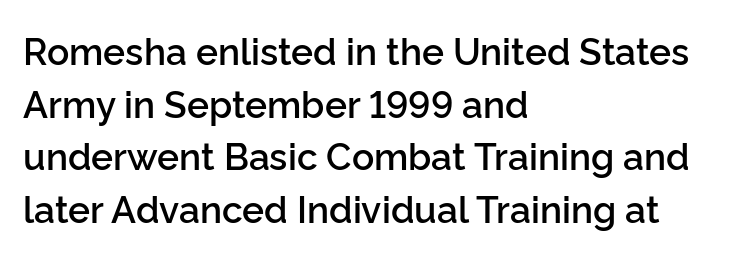
The image shows 37 px semibold sans-serif type, upright; set left-aligned, normal line spacing (1.42x), normal letter spacing, not underlined; low stroke contrast and a medium x-height.
